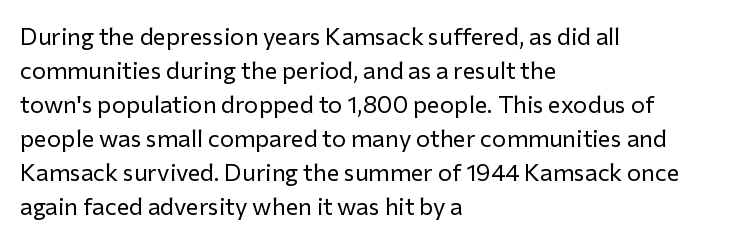
Just letters on the line, the space beneath them empty. The lines sit at an ordinary, default distance from one another. Reading down the block, your eye returns to a fixed left position each line. Think standard paragraph weight, or any step lighter than that.
